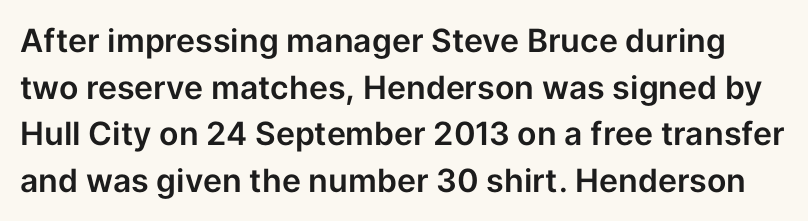
Q: Is the text italic (slanted)? A: No, it is upright.
Q: Is the typeface a serif or a sans-serif typeface? A: Sans-serif.
Q: Is the text underlined? A: No.
Q: Is the spacing between letters normal or unusually wide? A: Normal.
Q: Is the spacing between lines tight, normal or loose? A: Normal.
Q: Width (condensed, normal, or wide)? A: Normal.
Q: Stroke contrast? A: Low.
Q: x-height? A: Medium.
Q: Monospaced? A: No.
